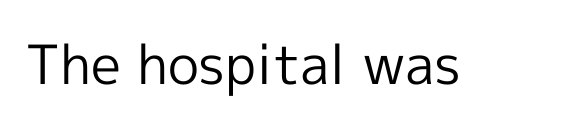
The image shows 54 px regular-weight sans-serif type, upright; set normal letter spacing, not underlined; a medium x-height.
